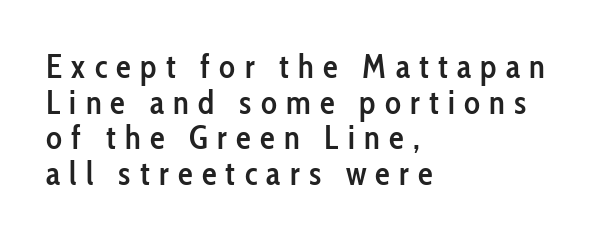
Q: Is the text bold? A: Semi-bold.
Q: Is the text italic (slanted)? A: No, it is upright.
Q: Is the typeface a serif or a sans-serif typeface? A: Sans-serif.
Q: Is the text underlined? A: No.
Q: How is the paragraph aligned? A: Left-aligned.
Q: Is the spacing between letters normal or unusually wide? A: Unusually wide.
Q: Is the spacing between lines tight, normal or loose? A: Tight.
Q: Width (condensed, normal, or wide)? A: Condensed.
Q: Stroke contrast? A: Low.
Q: x-height? A: Medium.
Q: Monospaced? A: No.
